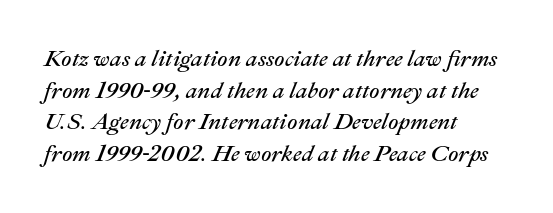
This sample is left-justified, so line endings fall wherever the words run out. Letter spacing: default. The rows are spaced the way most documents space them. The letters look calm and open, with moderate or lighter stems. Underline: absent.
